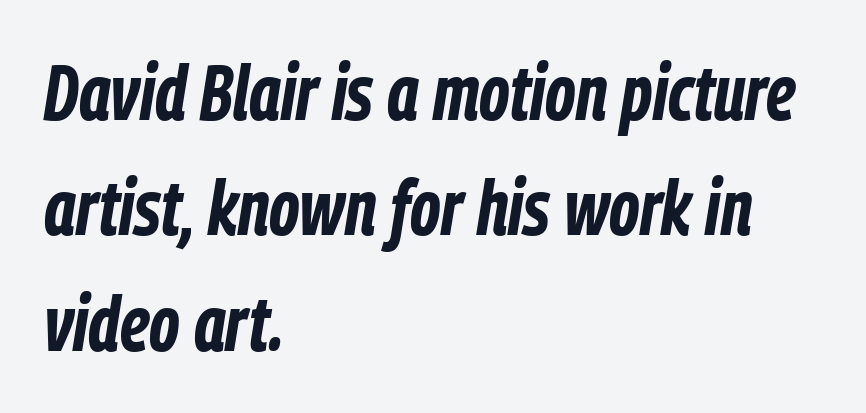
Q: Is the text bold? A: Yes.
Q: Is the text italic (slanted)? A: Yes, it leans right by about 9 degrees.
Q: Is the text underlined? A: No.
Q: How is the paragraph aligned? A: Left-aligned.
Q: Is the spacing between letters normal or unusually wide? A: Normal.
Q: Is the spacing between lines tight, normal or loose? A: Normal.
Q: Width (condensed, normal, or wide)? A: Condensed.
Q: Stroke contrast? A: Low.
Q: x-height? A: Medium.
Q: Monospaced? A: No.
